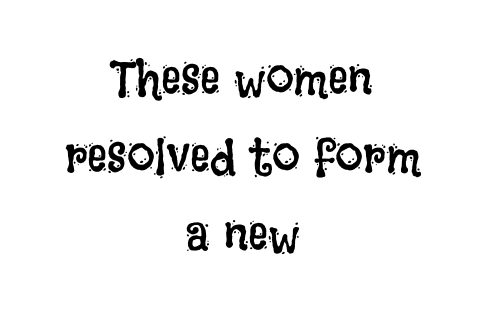
{"italic": "no", "bold": "no", "weight": "regular", "width": "condensed", "stroke_contrast": "low", "x_height": "large", "monospaced": "no", "underline": "no", "align": "center", "line_spacing": "normal", "line_spacing_ratio": 1.56, "letter_spacing": "normal", "letter_spacing_em": 0.0, "glyph_px": 50}
